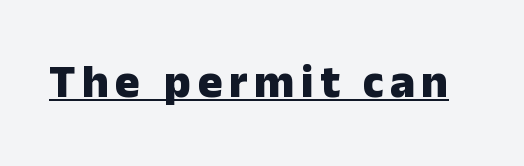
The image shows 47 px heavy sans-serif type, upright; set underlined; low stroke contrast and a medium x-height.
